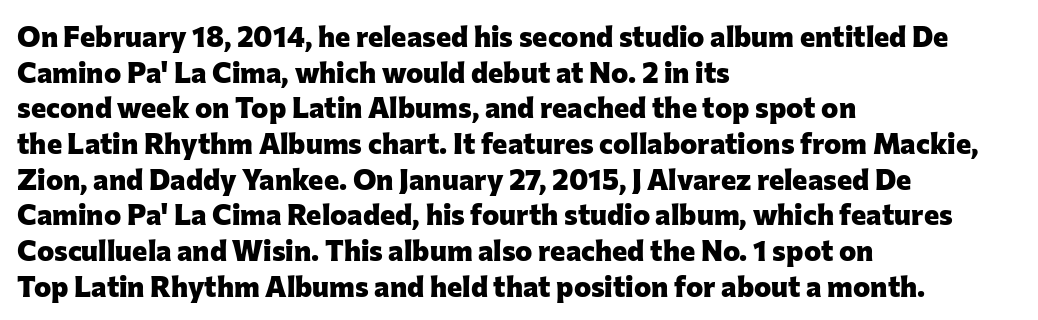
Q: Is the text bold? A: Yes.
Q: Is the text italic (slanted)? A: No, it is upright.
Q: Is the typeface a serif or a sans-serif typeface? A: Sans-serif.
Q: Is the text underlined? A: No.
Q: How is the paragraph aligned? A: Left-aligned.
Q: Is the spacing between letters normal or unusually wide? A: Normal.
Q: Width (condensed, normal, or wide)? A: Normal.
Q: Stroke contrast? A: Low.
Q: x-height? A: Medium.
Q: Monospaced? A: No.
